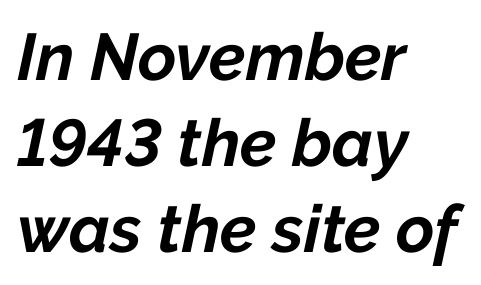
Q: Is the text bold? A: Yes.
Q: Is the text italic (slanted)? A: Yes, it leans right by about 12 degrees.
Q: Is the text underlined? A: No.
Q: How is the paragraph aligned? A: Left-aligned.
Q: Is the spacing between letters normal or unusually wide? A: Normal.
Q: Is the spacing between lines tight, normal or loose? A: Normal.
Q: Width (condensed, normal, or wide)? A: Normal.
Q: Stroke contrast? A: Low.
Q: x-height? A: Medium.
Q: Monospaced? A: No.
